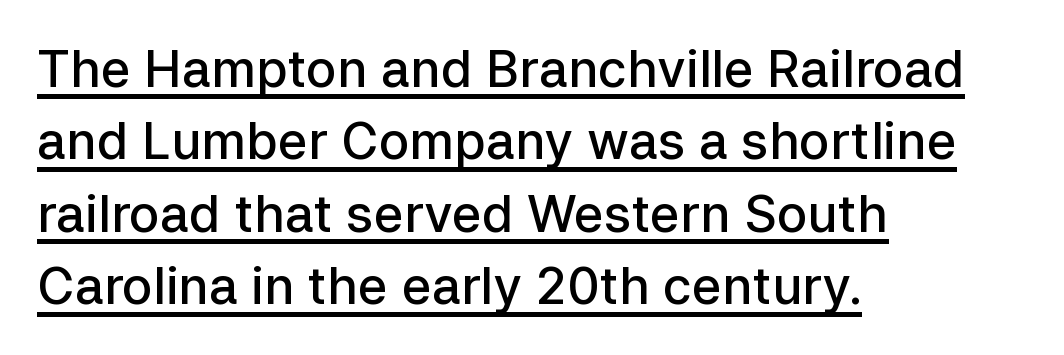
{"serif": "no", "italic": "no", "bold": "semi", "weight": "semibold", "width": "normal", "stroke_contrast": "low", "x_height": "medium", "monospaced": "no", "underline": "yes", "align": "left", "line_spacing": "normal", "line_spacing_ratio": 1.42, "letter_spacing": "normal", "letter_spacing_em": 0.0, "glyph_px": 51}
